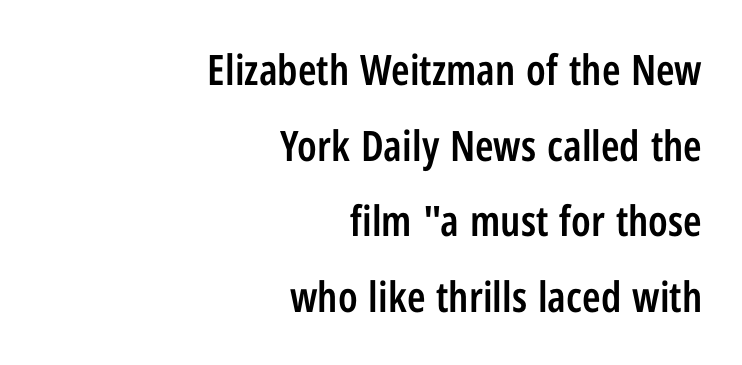
Q: Is the text bold? A: Semi-bold.
Q: Is the text italic (slanted)? A: No, it is upright.
Q: Is the typeface a serif or a sans-serif typeface? A: Sans-serif.
Q: Is the text underlined? A: No.
Q: How is the paragraph aligned? A: Right-aligned.
Q: Is the spacing between letters normal or unusually wide? A: Normal.
Q: Width (condensed, normal, or wide)? A: Condensed.
Q: Stroke contrast? A: Low.
Q: x-height? A: Medium.
Q: Monospaced? A: No.
